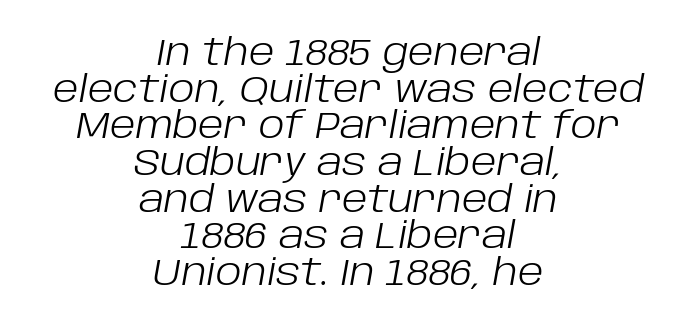
{"italic": "yes", "lean": "right", "slant_degrees": 10, "bold": "no", "weight": "light", "width": "normal", "stroke_contrast": "low", "x_height": "large", "monospaced": "no", "underline": "no", "align": "center", "line_spacing": "tight", "line_spacing_ratio": 0.99, "letter_spacing": "normal", "letter_spacing_em": 0.0, "glyph_px": 37}
